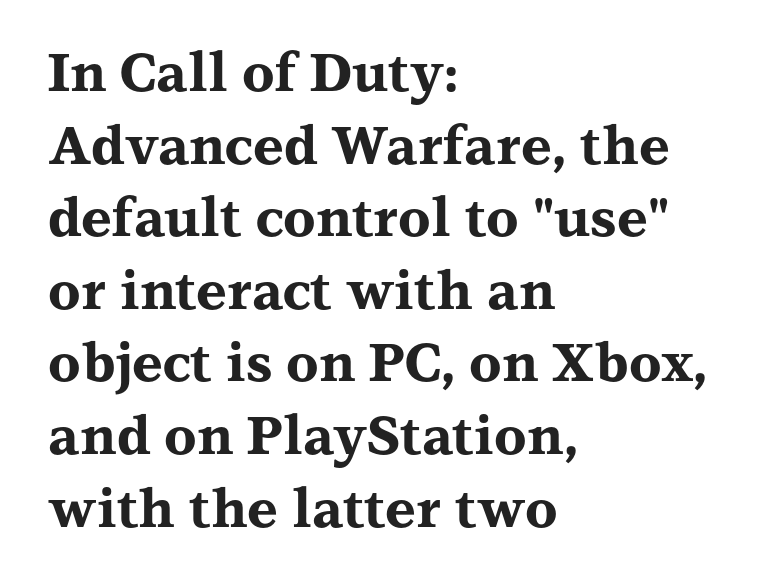
Compared with typical body copy, the letter spacing here is the same. Posture: upright roman. These words are printed bold, with thick strokes throughout. Proportional: the letters do not fall into vertical columns. Evenly set lines give the paragraph a standard silhouette. Small tapered or slab feet sit at the stroke ends, so this counts as serif.
